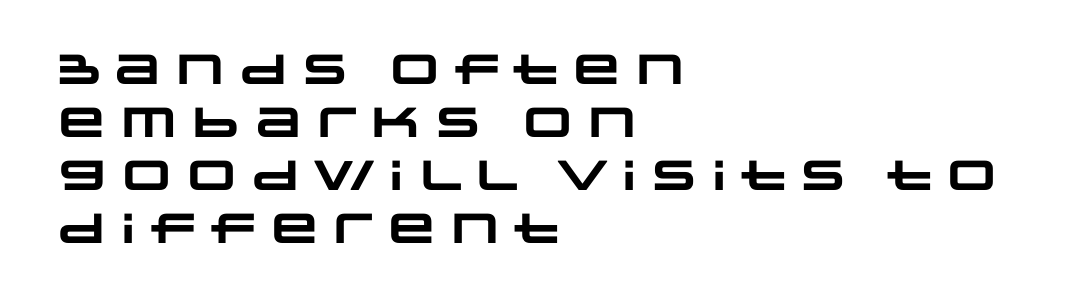
Q: Is the text bold? A: Yes.
Q: Is the typeface a serif or a sans-serif typeface? A: Sans-serif.
Q: Is the text underlined? A: No.
Q: How is the paragraph aligned? A: Left-aligned.
Q: Is the spacing between letters normal or unusually wide? A: Normal.
Q: Is the spacing between lines tight, normal or loose? A: Normal.
Q: Width (condensed, normal, or wide)? A: Wide.
Q: Stroke contrast? A: Low.
Q: x-height? A: Large.
Q: Monospaced? A: No.
